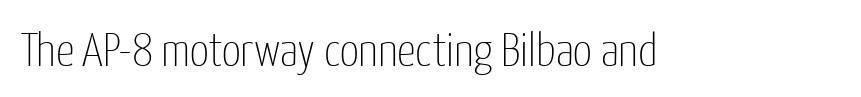
{"serif": "no", "italic": "no", "bold": "no", "weight": "thin", "width": "condensed", "stroke_contrast": "low", "x_height": "medium", "monospaced": "no", "underline": "no", "letter_spacing": "normal", "letter_spacing_em": 0.0, "glyph_px": 47}
